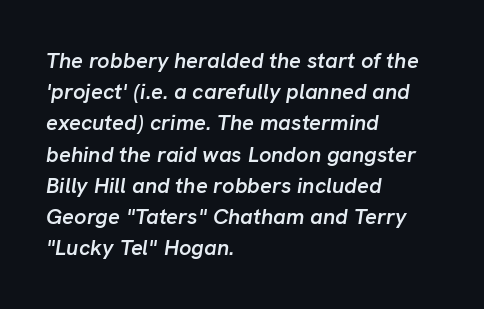
{"italic": "yes", "lean": "right", "slant_degrees": 8, "bold": "semi", "underline": "no", "align": "left", "line_spacing": "normal", "line_spacing_ratio": 1.42, "letter_spacing": "normal", "letter_spacing_em": 0.0, "glyph_px": 22}
